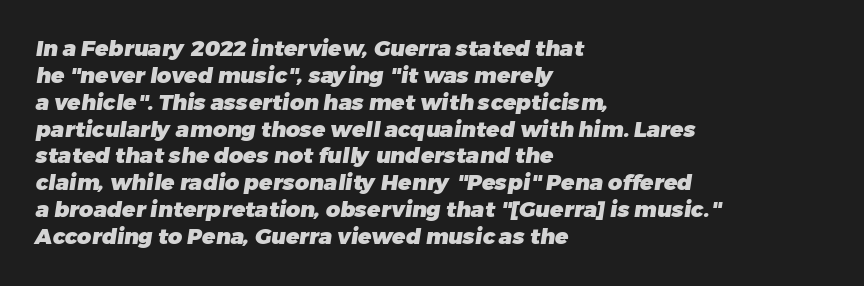
Here the glyphs are tracked normally, forming tight word shapes. The space beneath each line is pristine and unruled. This sample is left-justified, so line endings fall wherever the words run out. Each glyph is drawn with heavy, bold strokes.
